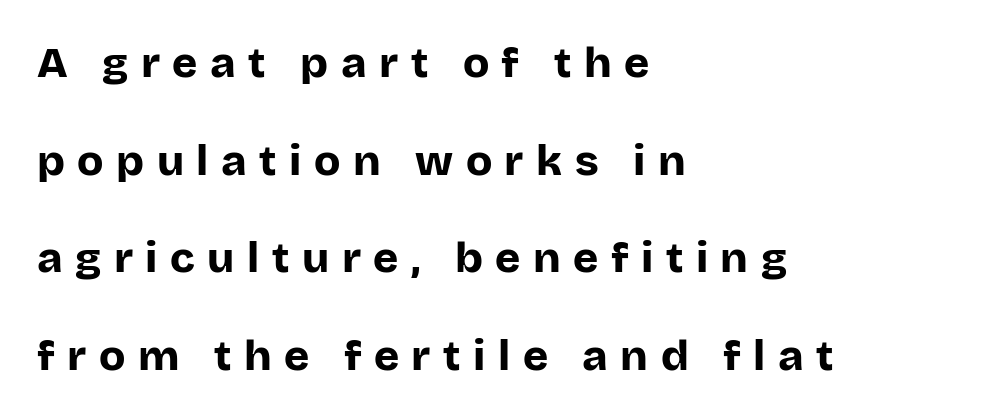
{"serif": "no", "italic": "no", "bold": "yes", "weight": "bold", "width": "normal", "stroke_contrast": "low", "x_height": "large", "monospaced": "no", "underline": "no", "align": "left", "line_spacing": "loose", "line_spacing_ratio": 2.27, "letter_spacing": "wide", "letter_spacing_em": 0.29, "glyph_px": 43}
